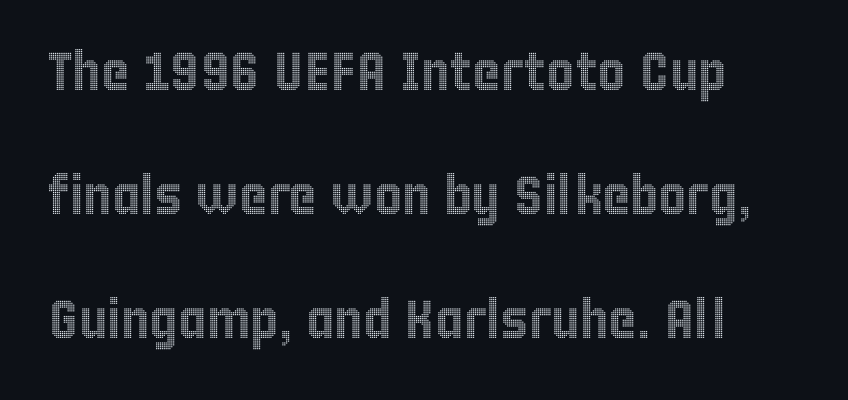
{"italic": "no", "width": "condensed", "x_height": "large", "monospaced": "no", "underline": "no", "line_spacing": "loose", "line_spacing_ratio": 2.3, "letter_spacing": "normal", "letter_spacing_em": 0.0, "glyph_px": 54}
